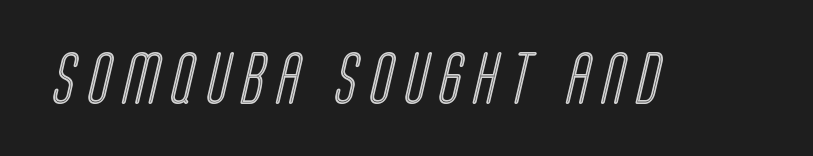
Q: Is the text underlined? A: No.
Q: Is the spacing between letters normal or unusually wide? A: Unusually wide.
Q: Width (condensed, normal, or wide)? A: Condensed.
Q: x-height? A: Large.
Q: Monospaced? A: No.
